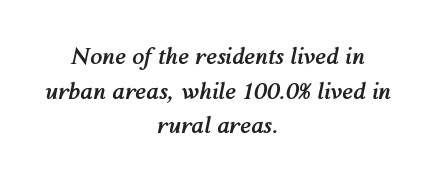
Words float on clear page, feet unadorned. Yep, that's italic — everything's leaning. One-word summary of the alignment: center. Strong, thick strokes mark this as bold type.
